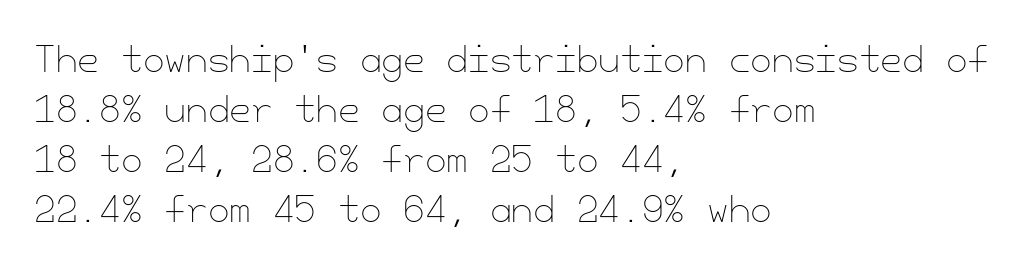
A clean baseline with only descenders dipping below it. Characters remain perfectly vertical along every line. The designer left line spacing at the default. Short note: letters normally spaced.
